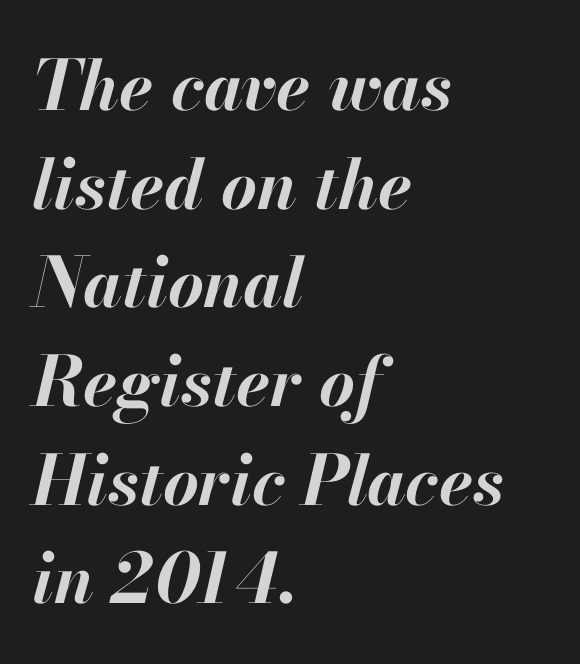
Q: Is the text bold? A: Yes.
Q: Is the text italic (slanted)? A: Yes, it leans right by about 13 degrees.
Q: Is the text underlined? A: No.
Q: How is the paragraph aligned? A: Left-aligned.
Q: Is the spacing between letters normal or unusually wide? A: Normal.
Q: Is the spacing between lines tight, normal or loose? A: Normal.
Q: Width (condensed, normal, or wide)? A: Normal.
Q: Stroke contrast? A: High.
Q: x-height? A: Small.
Q: Monospaced? A: No.
